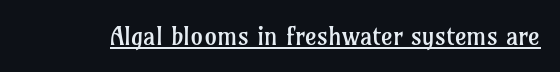
The image shows 25 px text type, upright; set normal letter spacing, underlined.
